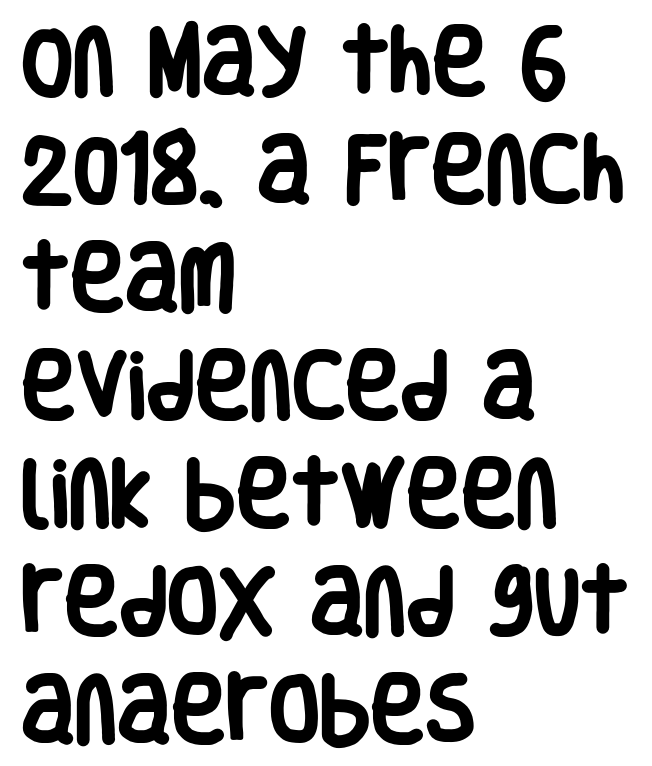
{"serif": "no", "italic": "no", "bold": "yes", "weight": "heavy", "width": "condensed", "stroke_contrast": "low", "x_height": "large", "monospaced": "no", "underline": "no", "align": "left", "line_spacing": "normal", "line_spacing_ratio": 1.46, "letter_spacing": "normal", "letter_spacing_em": 0.0, "glyph_px": 74}
